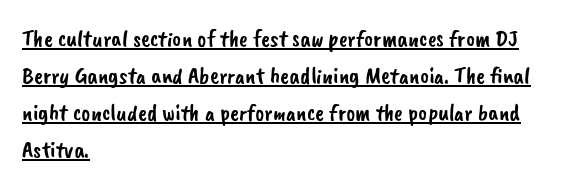
{"underline": "yes", "align": "left", "line_spacing": "normal", "line_spacing_ratio": 1.54, "letter_spacing": "normal", "letter_spacing_em": 0.0, "glyph_px": 24}
